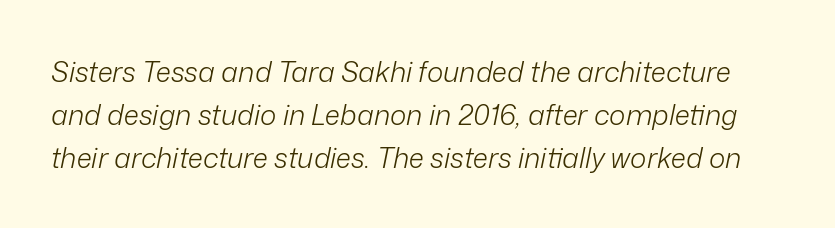
Q: Is the text bold? A: No.
Q: Is the text italic (slanted)? A: Yes, it leans right by about 12 degrees.
Q: Is the text underlined? A: No.
Q: Is the spacing between letters normal or unusually wide? A: Normal.
Q: Is the spacing between lines tight, normal or loose? A: Normal.
Q: Width (condensed, normal, or wide)? A: Normal.
Q: Stroke contrast? A: Low.
Q: x-height? A: Medium.
Q: Monospaced? A: No.
